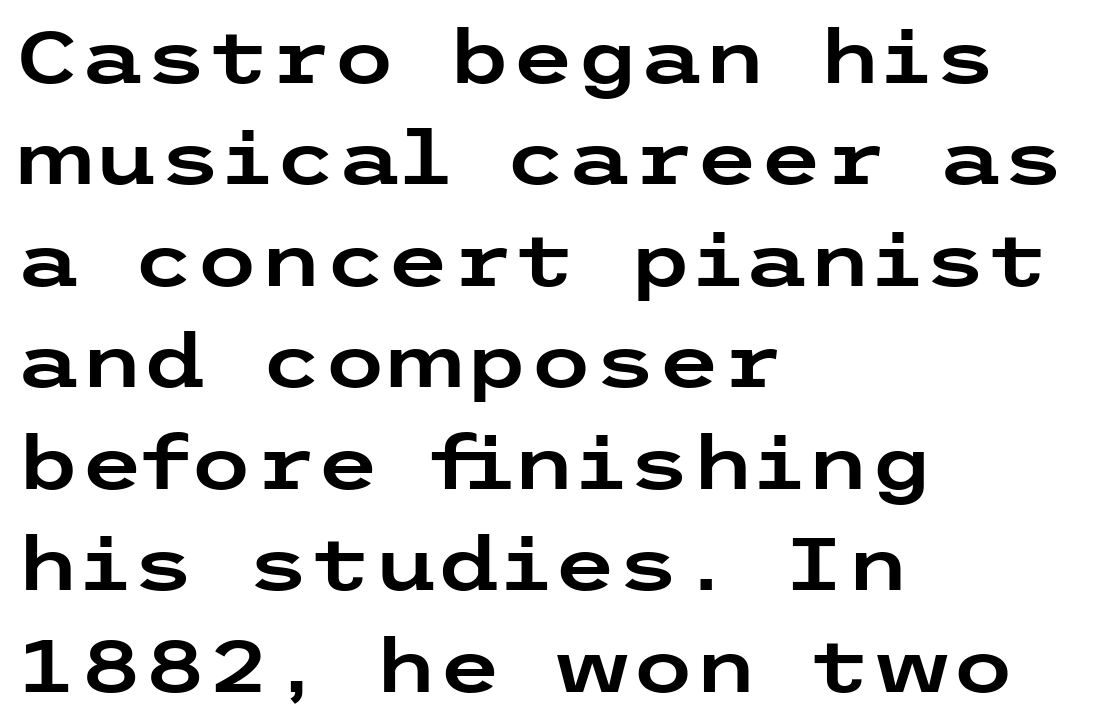
The image shows 73 px wide sans-serif type, upright; set left-aligned, normal line spacing (1.39x), normal letter spacing, not underlined; low stroke contrast and a medium x-height.
